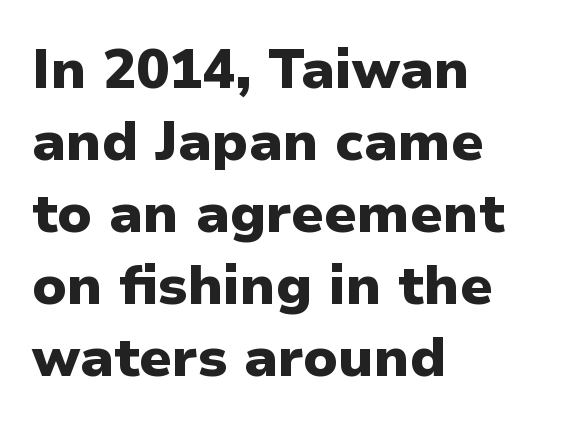
The setting favours the left margin, as ordinary paragraphs usually do. Proportional: the letters do not fall into vertical columns. Plenty of ink on the page — the face is bold. Check where the strokes stop: nothing finishes them off — pure sans.
